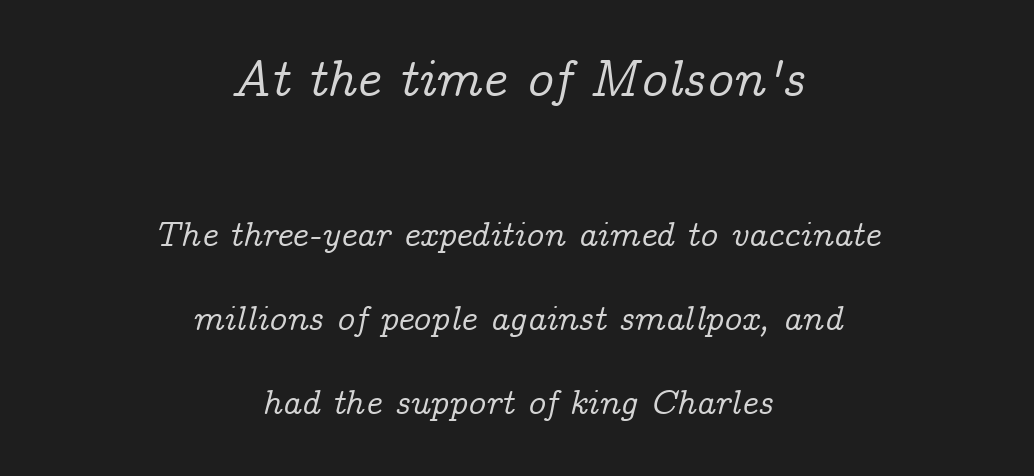
{"serif": "yes", "italic": "yes", "lean": "right", "slant_degrees": 14, "width": "normal", "stroke_contrast": "low", "x_height": "medium", "monospaced": "no", "underline": "no", "align": "center", "line_spacing": "loose", "line_spacing_ratio": 2.4, "letter_spacing": "normal", "letter_spacing_em": 0.0, "larger_block": "first", "size_ratio": 1.49, "glyph_px": 52}
